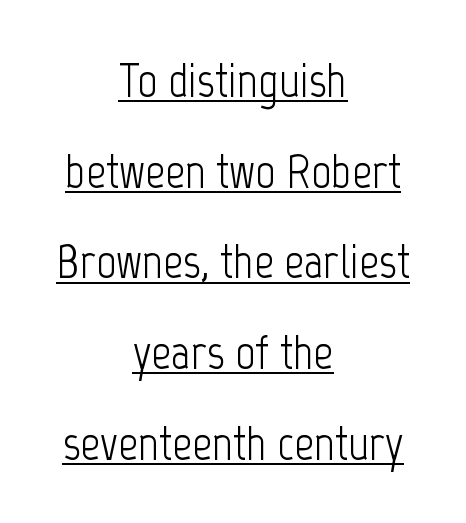
The image shows 49 px light, condensed sans-serif type, upright; set centered, line spacing 1.85x, normal letter spacing, underlined; low stroke contrast and a medium x-height.
